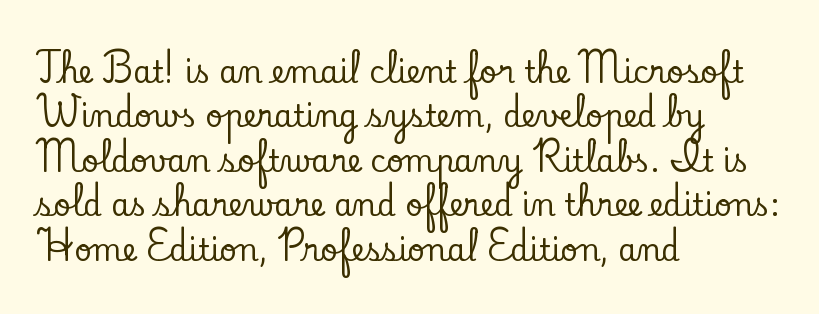
{"serif": "yes", "italic": "no", "width": "normal", "stroke_contrast": "low", "x_height": "small", "monospaced": "no", "underline": "no", "align": "left", "line_spacing": "normal", "line_spacing_ratio": 1.48, "letter_spacing": "normal", "letter_spacing_em": 0.0, "glyph_px": 30}
